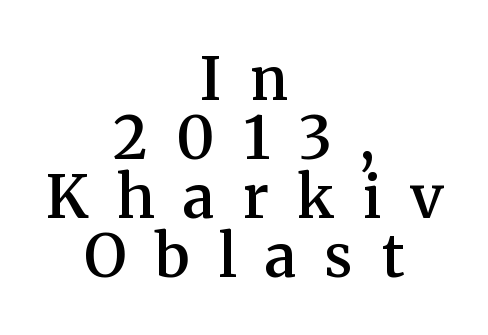
The image shows 59 px semibold serif type, upright; set centered, tight line spacing (1.0x), unusually wide letter spacing (+0.49 em), not underlined; medium stroke contrast and a medium x-height.
